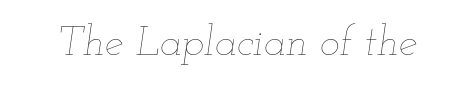
The image shows 42 px thin, wide type, italic (leaning right); set normal letter spacing, not underlined; low stroke contrast and a small x-height.
